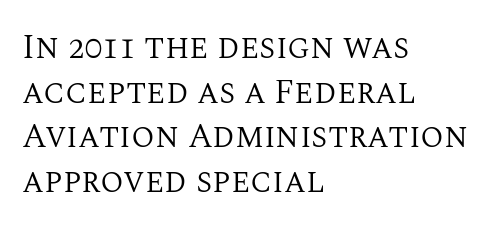
Q: Is the text bold? A: No.
Q: Is the text italic (slanted)? A: No, it is upright.
Q: Is the typeface a serif or a sans-serif typeface? A: Serif.
Q: Is the text underlined? A: No.
Q: How is the paragraph aligned? A: Left-aligned.
Q: Is the spacing between letters normal or unusually wide? A: Normal.
Q: Is the spacing between lines tight, normal or loose? A: Normal.
Q: Width (condensed, normal, or wide)? A: Normal.
Q: Stroke contrast? A: Medium.
Q: x-height? A: Large.
Q: Monospaced? A: No.
